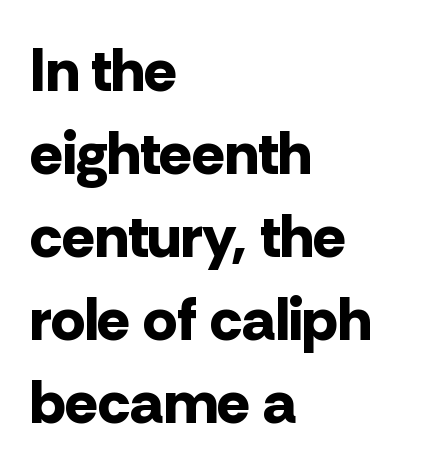
{"serif": "no", "italic": "no", "bold": "yes", "weight": "bold", "width": "normal", "stroke_contrast": "low", "x_height": "medium", "monospaced": "no", "underline": "no", "align": "left", "line_spacing": "normal", "line_spacing_ratio": 1.36, "letter_spacing": "normal", "letter_spacing_em": 0.0, "glyph_px": 61}
